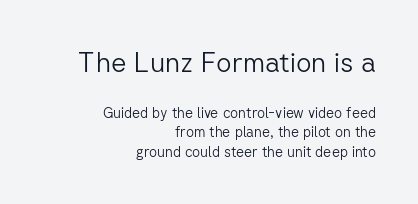
{"italic": "no", "bold": "no", "underline": "no", "align": "right", "line_spacing": "normal", "line_spacing_ratio": 1.41, "letter_spacing": "normal", "letter_spacing_em": 0.0, "larger_block": "first", "size_ratio": 1.93, "glyph_px": 27}
